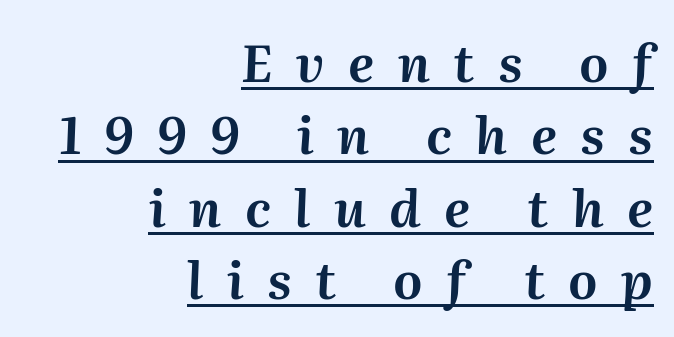
The tracking jumps out immediately: characters are airy and widely separated. All the whitespace from short lines collects on the left. Quick note: italic. Looks like regular typesetting: each glyph gets only the width it needs.
